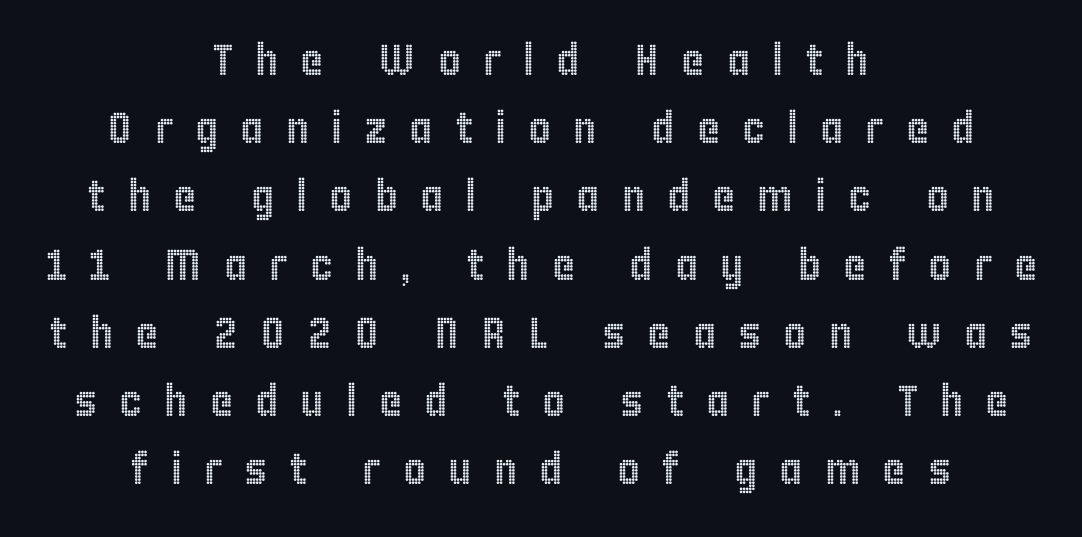
{"italic": "no", "width": "condensed", "x_height": "large", "monospaced": "no", "underline": "no", "align": "center", "line_spacing": "normal", "line_spacing_ratio": 1.55, "letter_spacing": "wide", "letter_spacing_em": 0.5, "glyph_px": 44}
